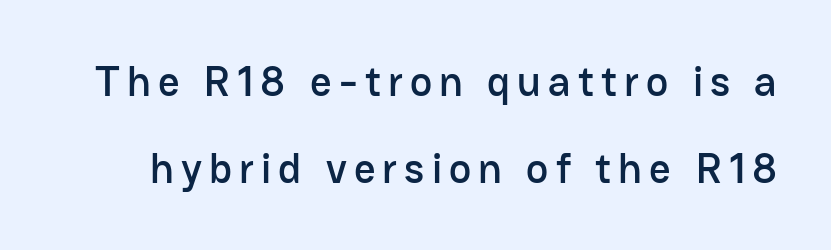
Does the lettering tilt? It doesn't — this is upright. Unmarked baselines from the first word to the last. A typesetter would call this leading open, well beyond the default. These lines are rendered in a variable-pitch font.
